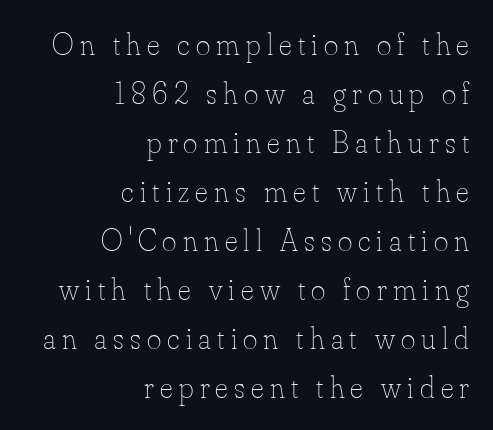
Q: Is the text bold? A: No.
Q: Is the text italic (slanted)? A: No, it is upright.
Q: Is the text underlined? A: No.
Q: How is the paragraph aligned? A: Right-aligned.
Q: Is the spacing between letters normal or unusually wide? A: Unusually wide.
Q: Is the spacing between lines tight, normal or loose? A: Normal.
Q: Width (condensed, normal, or wide)? A: Normal.
Q: Stroke contrast? A: Low.
Q: x-height? A: Small.
Q: Monospaced? A: No.
